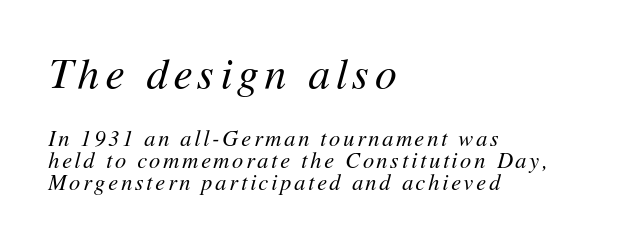
{"italic": "yes", "lean": "right", "slant_degrees": 11, "bold": "no", "weight": "regular", "width": "normal", "stroke_contrast": "medium", "x_height": "medium", "monospaced": "no", "underline": "no", "align": "left", "line_spacing": "tight", "line_spacing_ratio": 1.0, "larger_block": "first", "size_ratio": 1.95, "glyph_px": 43}
